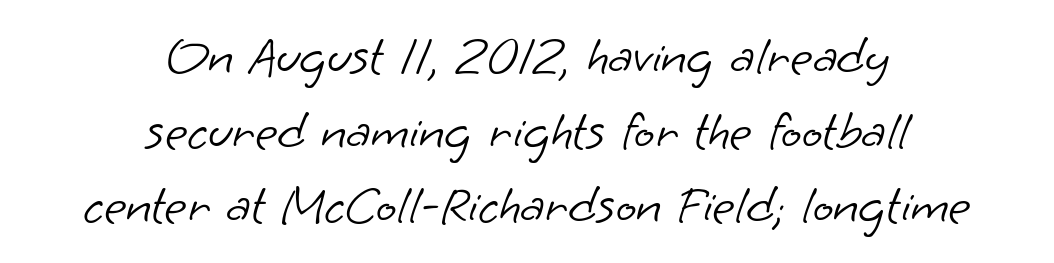
You could not count columns in this text — the font is proportionally spaced. Check where the strokes stop: nothing finishes them off — pure sans. Short note: letters normally spaced. Both edges are ragged and mirror each other, which tells us the setting is centered. Weight: not bold — regular or lighter. The block of text has a typical density, with ordinary space between rows.
